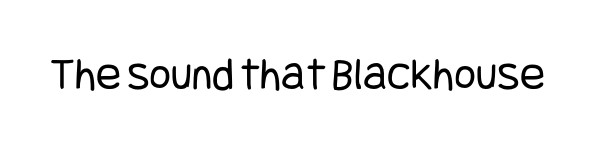
Nope, no serifs anywhere on these letters. Short note: letters normally spaced. No word sits above an underline. Stems and bowls with no extra thickness — not bold.
